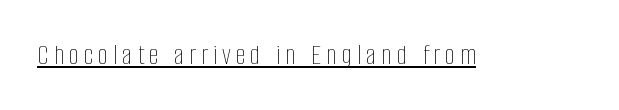
{"italic": "no", "bold": "no", "weight": "thin", "width": "condensed", "stroke_contrast": "low", "x_height": "large", "monospaced": "no", "underline": "yes", "glyph_px": 29}
